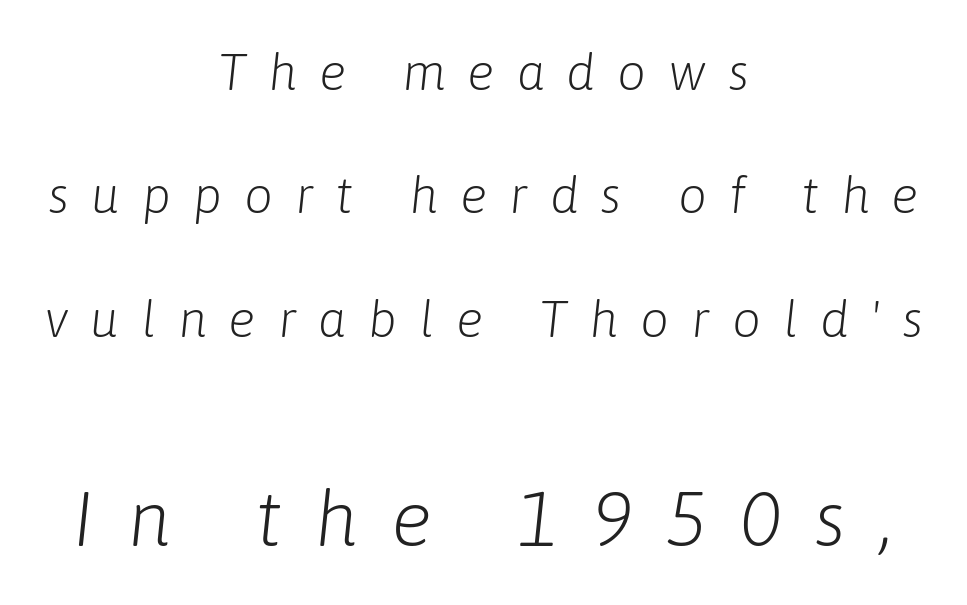
The image shows 77 px light type, italic (leaning right); set centered, loose line spacing (2.42x), unusually wide letter spacing (+0.43 em), not underlined; the second (bottom) block is 1.51x larger; low stroke contrast and a medium x-height.
